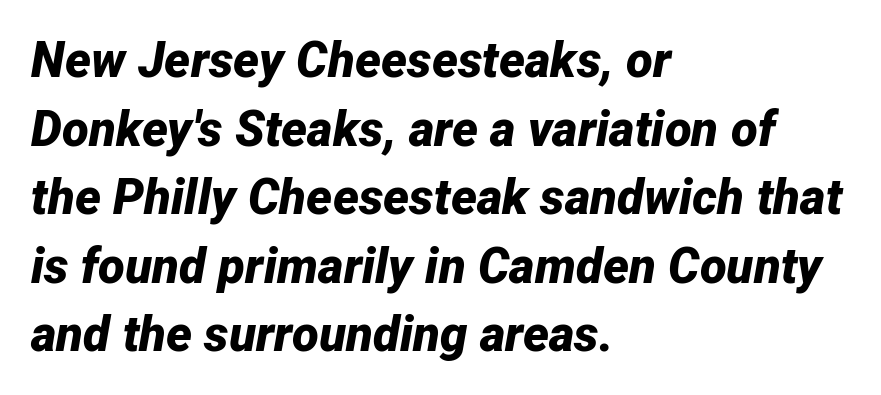
The image shows 49 px bold type, italic (leaning right); set left-aligned, normal line spacing (1.4x), normal letter spacing, not underlined; low stroke contrast and a medium x-height.
